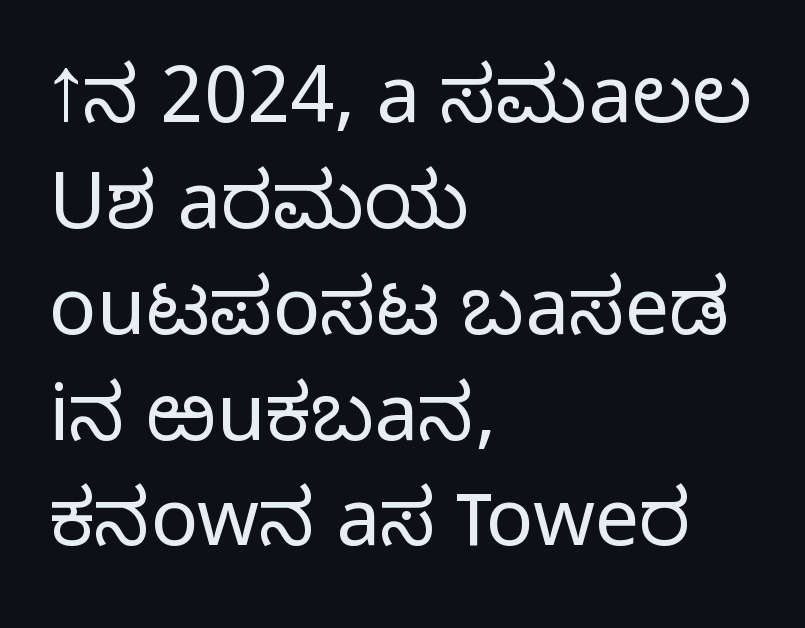
{"serif": "no", "italic": "no", "bold": "no", "weight": "light", "width": "normal", "stroke_contrast": "low", "x_height": "medium", "monospaced": "no", "underline": "no", "align": "left", "line_spacing": "normal", "line_spacing_ratio": 1.34, "letter_spacing": "normal", "letter_spacing_em": 0.0, "glyph_px": 79}
